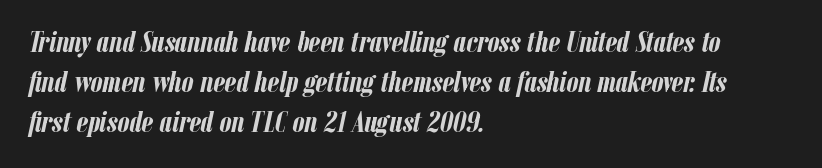
{"italic": "yes", "lean": "right", "slant_degrees": 12, "bold": "yes", "weight": "semibold", "width": "condensed", "stroke_contrast": "low", "x_height": "medium", "monospaced": "no", "underline": "no", "align": "left", "line_spacing": "normal", "line_spacing_ratio": 1.34, "letter_spacing": "normal", "letter_spacing_em": 0.0, "glyph_px": 30}
